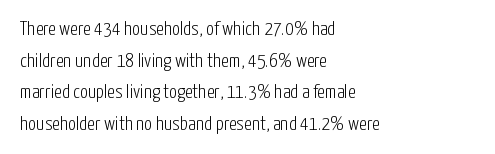
{"italic": "no", "bold": "no", "underline": "no", "align": "left", "line_spacing": "normal", "line_spacing_ratio": 1.58, "letter_spacing": "normal", "letter_spacing_em": 0.0, "glyph_px": 20}
